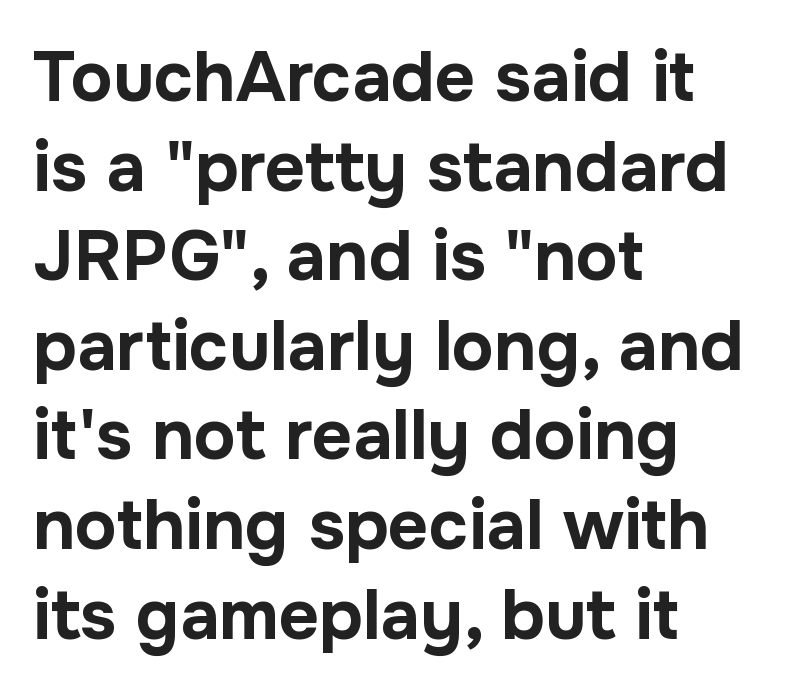
Compared with a centered layout, this one pins lines to the left instead. Nobody touched the tracking dial on this one. Typographic density is high because the face is bold. No feet cap the strokes, marking this as sans-serif type.
